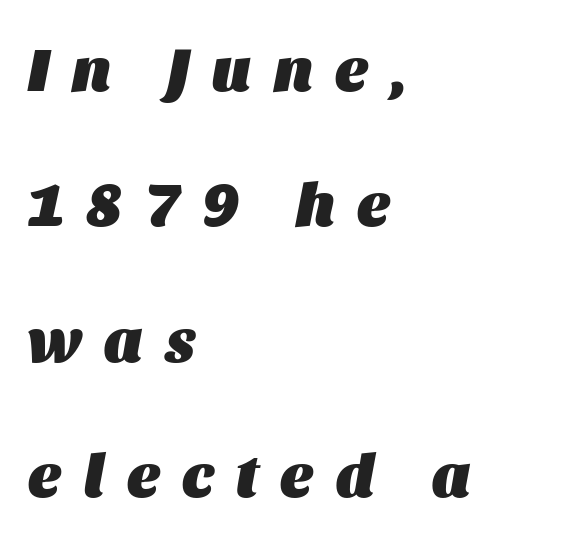
The image shows 61 px heavy type, italic (leaning right); set left-aligned, loose line spacing (2.22x), unusually wide letter spacing (+0.38 em), not underlined; medium stroke contrast and a large x-height.
